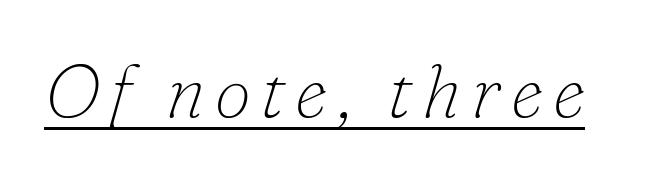
Q: Is the text bold? A: No.
Q: Is the text italic (slanted)? A: Yes, it leans right by about 16 degrees.
Q: Is the typeface a serif or a sans-serif typeface? A: Serif.
Q: Is the text underlined? A: Yes.
Q: Width (condensed, normal, or wide)? A: Normal.
Q: Stroke contrast? A: Low.
Q: x-height? A: Small.
Q: Monospaced? A: No.
